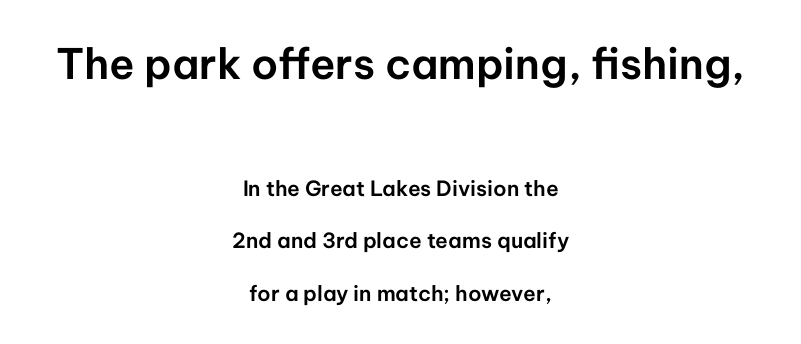
Q: Is the text italic (slanted)? A: No, it is upright.
Q: Is the typeface a serif or a sans-serif typeface? A: Sans-serif.
Q: Is the text underlined? A: No.
Q: How is the paragraph aligned? A: Centered.
Q: Is the spacing between letters normal or unusually wide? A: Normal.
Q: Is the spacing between lines tight, normal or loose? A: Loose.
Q: Which block of text is set in a larger size, the first (top) or the second (bottom)? A: The first (top) one.
Q: Width (condensed, normal, or wide)? A: Normal.
Q: Stroke contrast? A: Low.
Q: x-height? A: Medium.
Q: Monospaced? A: No.
